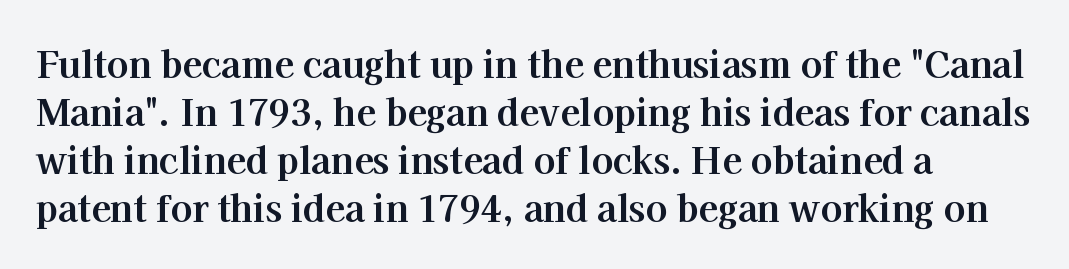
The image shows 36 px bold serif type, upright; set left-aligned, normal line spacing (1.33x), normal letter spacing, not underlined; high stroke contrast and a medium x-height.
